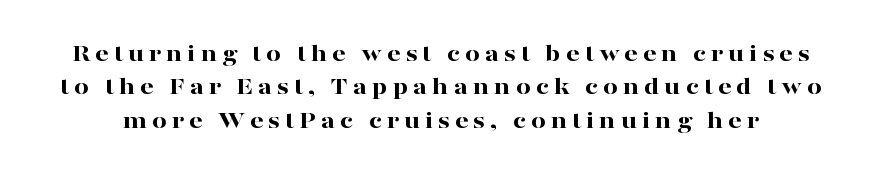
Q: Is the text bold? A: Yes.
Q: Is the text italic (slanted)? A: No, it is upright.
Q: Is the text underlined? A: No.
Q: Is the spacing between lines tight, normal or loose? A: Normal.
